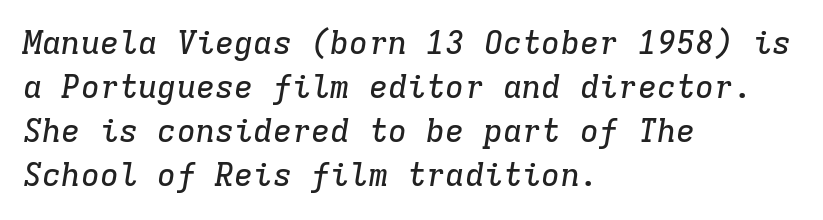
{"serif": "yes", "italic": "yes", "lean": "right", "slant_degrees": 9, "width": "normal", "stroke_contrast": "low", "x_height": "medium", "monospaced": "yes", "underline": "no", "align": "left", "line_spacing": "normal", "line_spacing_ratio": 1.38, "letter_spacing": "normal", "letter_spacing_em": 0.0, "glyph_px": 32}
